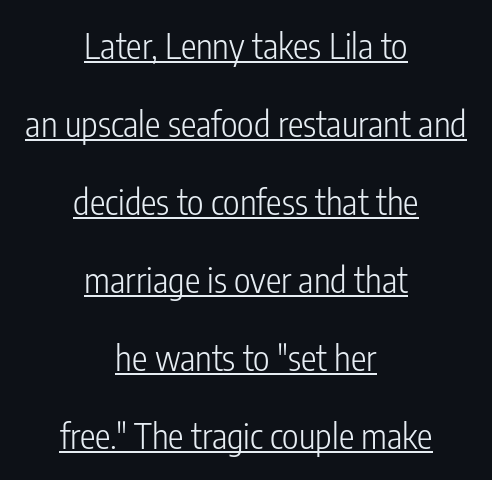
The image shows 35 px light, condensed sans-serif type, upright; set centered, loose line spacing (2.23x), normal letter spacing, underlined; low stroke contrast and a medium x-height.
